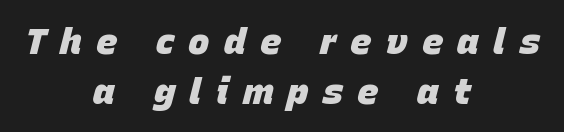
The image shows 36 px heavy type, italic (leaning right); set centered, normal line spacing (1.38x), unusually wide letter spacing (+0.39 em), not underlined; low stroke contrast and a large x-height.
